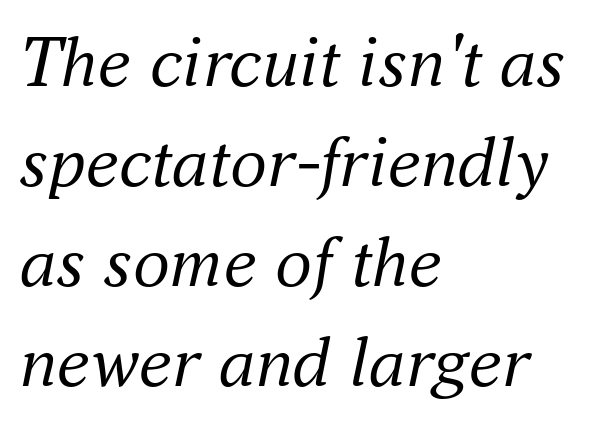
Q: Is the text bold? A: No.
Q: Is the text italic (slanted)? A: Yes, it leans right by about 16 degrees.
Q: Is the typeface a serif or a sans-serif typeface? A: Serif.
Q: Is the text underlined? A: No.
Q: How is the paragraph aligned? A: Left-aligned.
Q: Is the spacing between letters normal or unusually wide? A: Normal.
Q: Is the spacing between lines tight, normal or loose? A: Normal.
Q: Width (condensed, normal, or wide)? A: Normal.
Q: Stroke contrast? A: Medium.
Q: x-height? A: Small.
Q: Monospaced? A: No.
